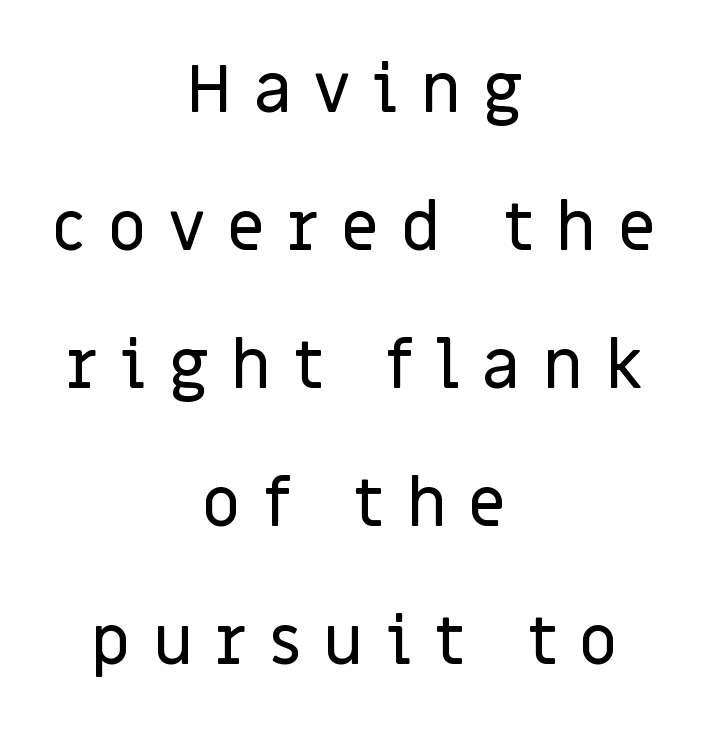
{"serif": "no", "italic": "no", "width": "normal", "stroke_contrast": "low", "x_height": "large", "monospaced": "no", "underline": "no", "align": "center", "line_spacing": "loose", "line_spacing_ratio": 2.06, "letter_spacing": "wide", "letter_spacing_em": 0.33, "glyph_px": 67}
